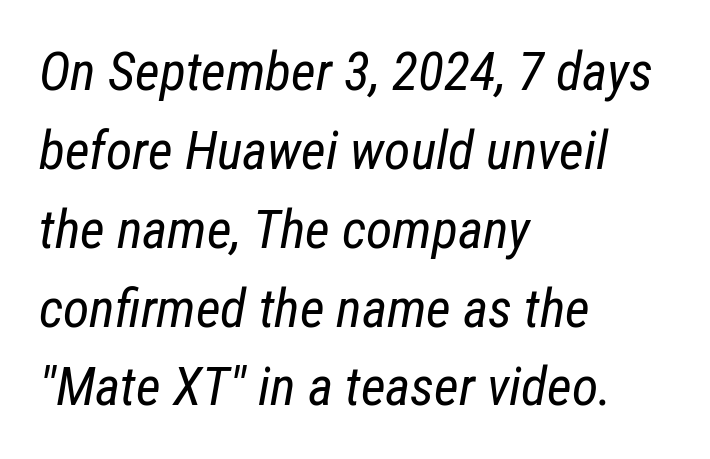
The vertical gap from one line to the next is medium. Think of a printed novel: that variable character pitch is what you see here. This rendering uses left alignment, leaving the right contour irregular. Stems and bowls with no extra thickness — not bold. The passage shown leans; its letterforms are oblique.
